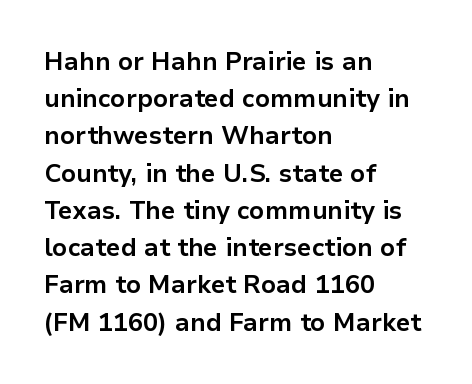
Q: Is the text bold? A: Yes.
Q: Is the text italic (slanted)? A: No, it is upright.
Q: Is the text underlined? A: No.
Q: How is the paragraph aligned? A: Left-aligned.
Q: Is the spacing between letters normal or unusually wide? A: Normal.
Q: Is the spacing between lines tight, normal or loose? A: Normal.
